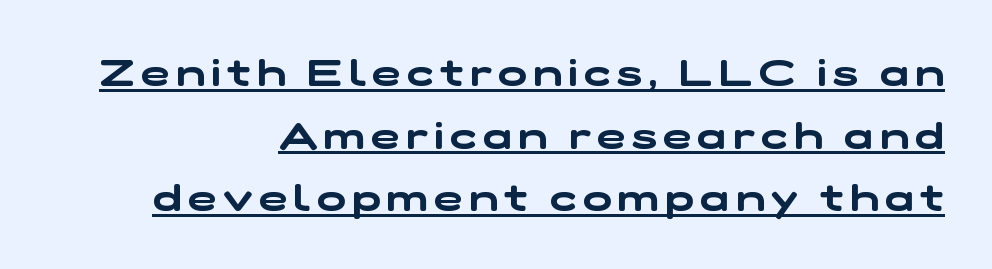
{"serif": "no", "width": "wide", "stroke_contrast": "low", "x_height": "medium", "monospaced": "no", "underline": "yes", "align": "right", "line_spacing": "normal", "line_spacing_ratio": 1.65, "glyph_px": 38}
